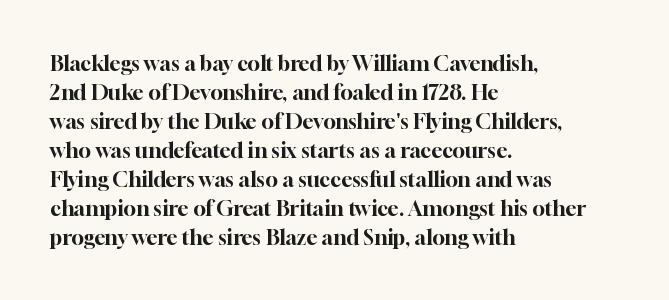
Q: Is the text italic (slanted)? A: No, it is upright.
Q: Is the text underlined? A: No.
Q: How is the paragraph aligned? A: Left-aligned.
Q: Is the spacing between letters normal or unusually wide? A: Normal.
Q: Is the spacing between lines tight, normal or loose? A: Normal.
